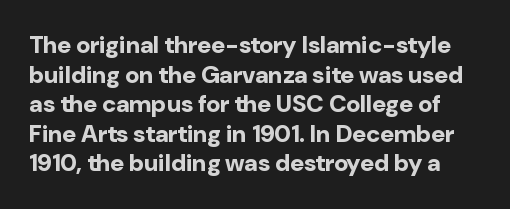
The image shows 24 px bold type, upright; set line spacing 1.23x, normal letter spacing, not underlined.
